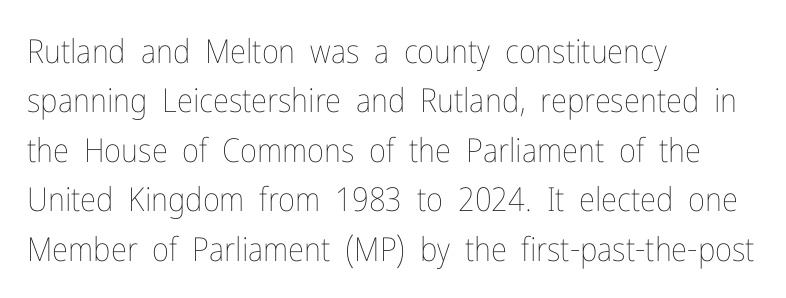
The image shows 33 px thin, condensed type, upright; set left-aligned, normal line spacing (1.5x), normal letter spacing, not underlined; low stroke contrast and a medium x-height.
